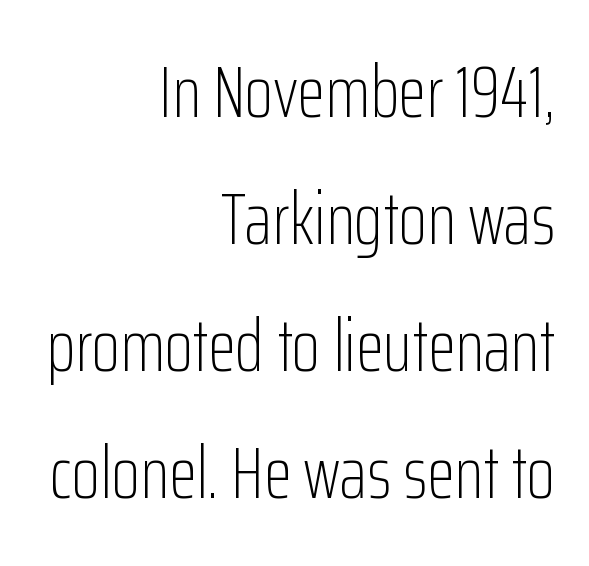
Q: Is the text bold? A: No.
Q: Is the text italic (slanted)? A: No, it is upright.
Q: Is the typeface a serif or a sans-serif typeface? A: Sans-serif.
Q: Is the text underlined? A: No.
Q: How is the paragraph aligned? A: Right-aligned.
Q: Is the spacing between letters normal or unusually wide? A: Normal.
Q: Width (condensed, normal, or wide)? A: Condensed.
Q: Stroke contrast? A: Low.
Q: x-height? A: Medium.
Q: Monospaced? A: No.
